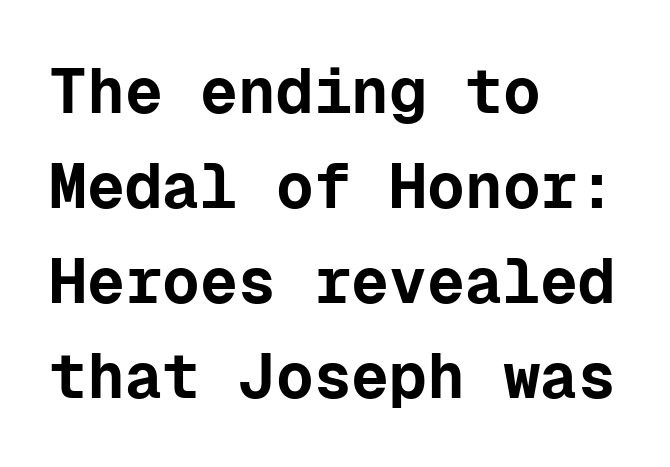
In terms of letterform style, serifs are entirely absent. The face used here has the dense, thick strokes of a bold. Ascenders rise straight up at ninety degrees. Do the characters align in a grid? Yes, the font is monospaced. Look at the tracking — it's just the regular setting, nothing added.
